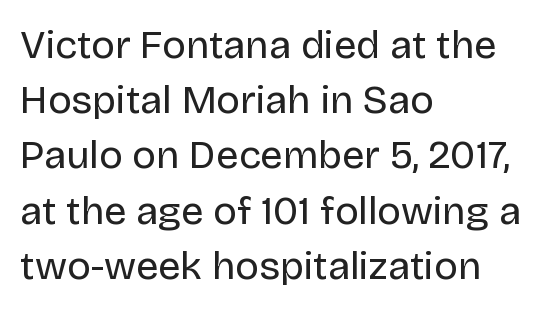
Q: Is the text bold? A: No.
Q: Is the text italic (slanted)? A: No, it is upright.
Q: Is the typeface a serif or a sans-serif typeface? A: Sans-serif.
Q: Is the text underlined? A: No.
Q: How is the paragraph aligned? A: Left-aligned.
Q: Is the spacing between letters normal or unusually wide? A: Normal.
Q: Is the spacing between lines tight, normal or loose? A: Normal.
Q: Width (condensed, normal, or wide)? A: Normal.
Q: Stroke contrast? A: Low.
Q: x-height? A: Large.
Q: Monospaced? A: No.
